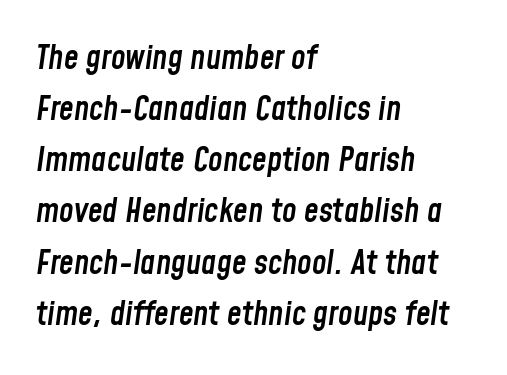
{"italic": "yes", "lean": "right", "slant_degrees": 8, "bold": "semi", "weight": "semibold", "width": "condensed", "stroke_contrast": "low", "x_height": "medium", "monospaced": "no", "underline": "no", "align": "left", "line_spacing": "normal", "line_spacing_ratio": 1.55, "letter_spacing": "normal", "letter_spacing_em": 0.0, "glyph_px": 33}
